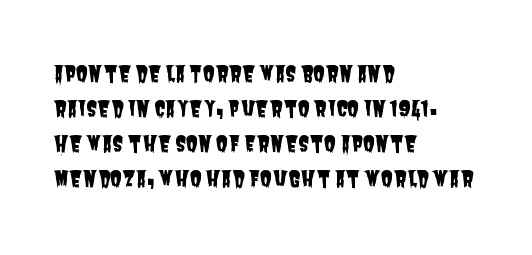
The image shows 22 px text type; set left-aligned, normal line spacing (1.59x), normal letter spacing, not underlined.
